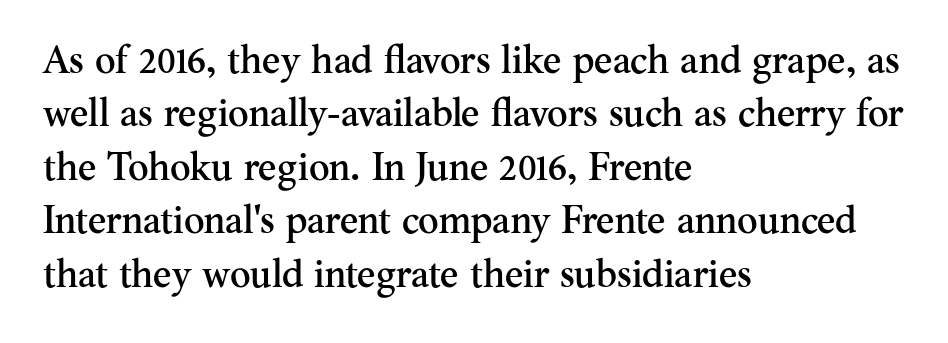
The image shows 39 px serif type, upright; set left-aligned, normal line spacing (1.37x), normal letter spacing, not underlined; medium stroke contrast and a small x-height.
